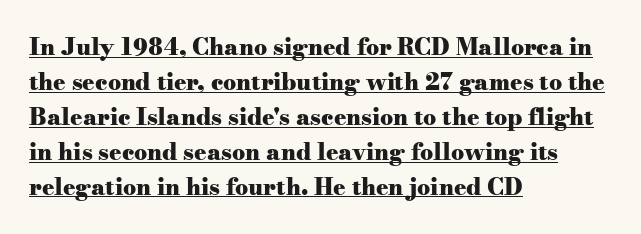
Q: Is the text bold? A: Yes.
Q: Is the text italic (slanted)? A: No, it is upright.
Q: Is the text underlined? A: Yes.
Q: How is the paragraph aligned? A: Left-aligned.
Q: Is the spacing between letters normal or unusually wide? A: Normal.
Q: Is the spacing between lines tight, normal or loose? A: Normal.
